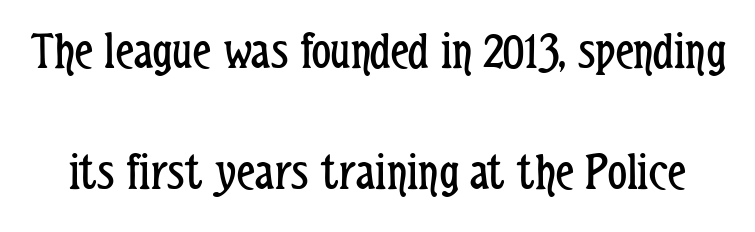
{"serif": "no", "italic": "no", "bold": "no", "weight": "regular", "width": "condensed", "stroke_contrast": "low", "x_height": "medium", "monospaced": "no", "underline": "no", "line_spacing": "loose", "line_spacing_ratio": 2.29, "letter_spacing": "normal", "letter_spacing_em": 0.0, "glyph_px": 53}
